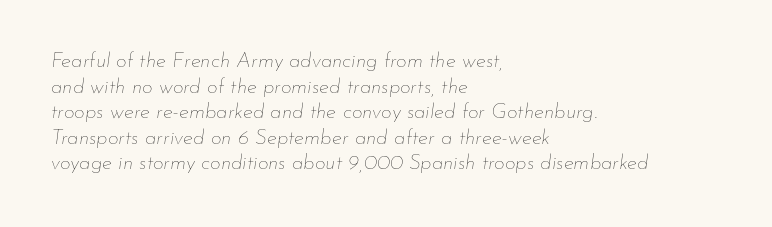
The text carries the slant typical of an italic or oblique font. The face looks like a standard text weight, possibly lighter. The rendering keeps characters at their native spacing. The glyphs are unaccompanied by any horizontal stroke below them. Leftover space on each line is placed entirely after the last word.
